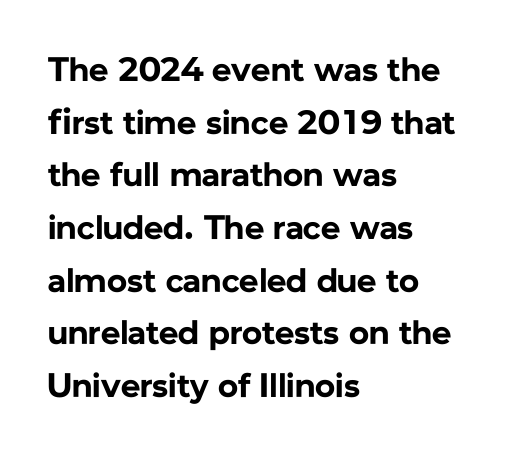
{"serif": "no", "italic": "no", "bold": "yes", "weight": "bold", "width": "normal", "stroke_contrast": "low", "x_height": "medium", "monospaced": "no", "underline": "no", "align": "left", "line_spacing": "normal", "line_spacing_ratio": 1.55, "letter_spacing": "normal", "letter_spacing_em": 0.0, "glyph_px": 34}
